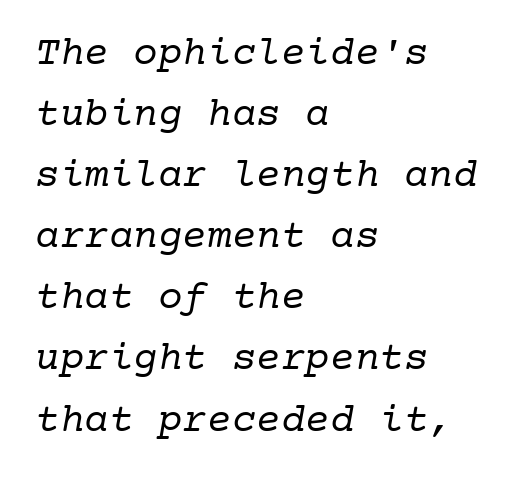
Q: Is the text bold? A: No.
Q: Is the typeface a serif or a sans-serif typeface? A: Serif.
Q: Is the text underlined? A: No.
Q: How is the paragraph aligned? A: Left-aligned.
Q: Is the spacing between letters normal or unusually wide? A: Normal.
Q: Is the spacing between lines tight, normal or loose? A: Normal.
Q: Width (condensed, normal, or wide)? A: Normal.
Q: Stroke contrast? A: Low.
Q: x-height? A: Medium.
Q: Monospaced? A: Yes.
